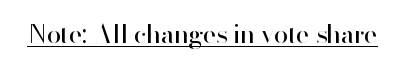
Short note: letters normally spaced. Is this a heavy cut? Hardly; it is regular or lighter. This sample uses an upright cut, with every glyph sitting square on the baseline. Is there an underline? Yes — a line sits under the letters.
